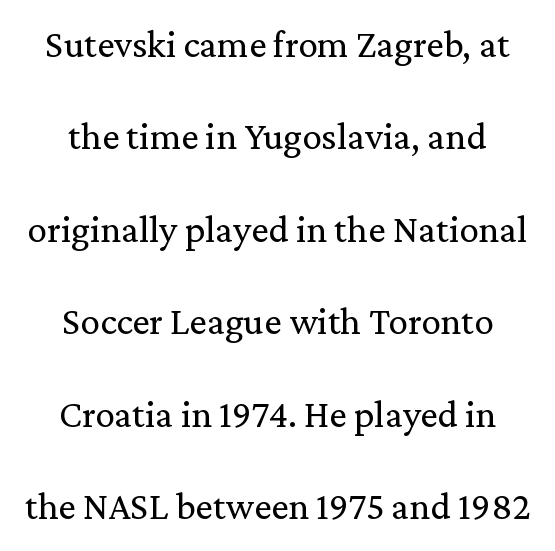
The image shows 39 px regular-weight serif type, upright; set centered, loose line spacing (2.37x), normal letter spacing, not underlined; medium stroke contrast and a medium x-height.
